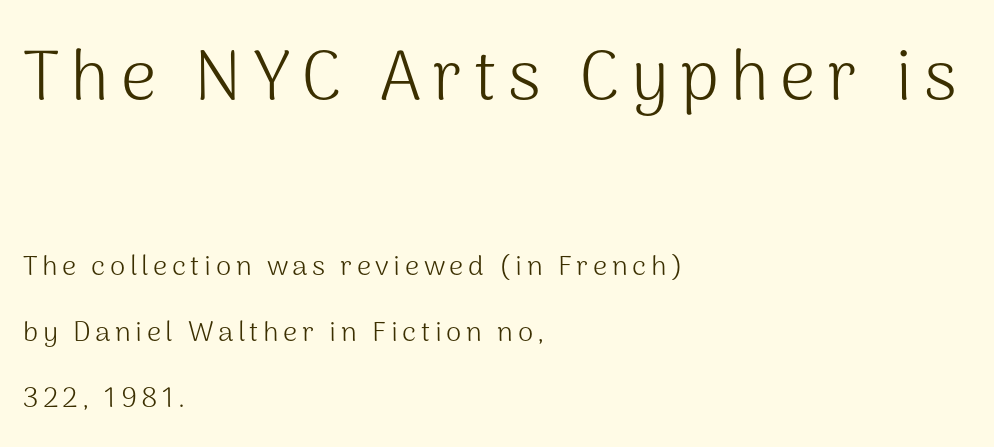
{"serif": "no", "italic": "no", "bold": "no", "weight": "light", "width": "normal", "stroke_contrast": "medium", "x_height": "medium", "monospaced": "no", "underline": "no", "align": "left", "line_spacing": "loose", "line_spacing_ratio": 2.36, "larger_block": "first", "size_ratio": 2.5, "glyph_px": 70}
